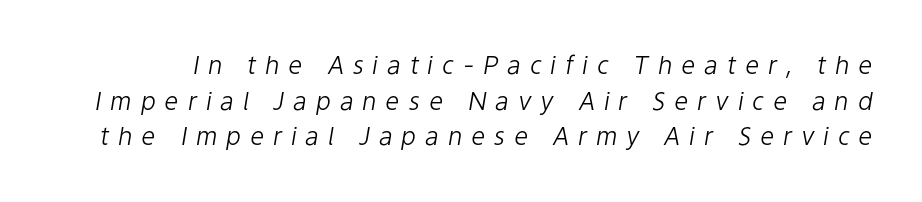
{"italic": "yes", "lean": "right", "slant_degrees": 9, "bold": "no", "underline": "no", "line_spacing": "normal", "line_spacing_ratio": 1.43, "letter_spacing": "wide", "letter_spacing_em": 0.35, "glyph_px": 25}
